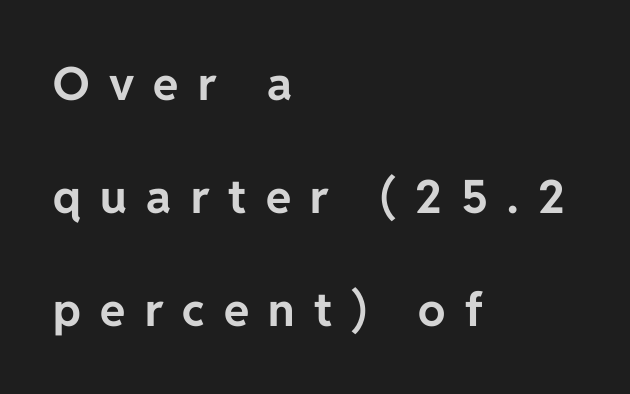
Q: Is the text bold? A: Yes.
Q: Is the text italic (slanted)? A: No, it is upright.
Q: Is the typeface a serif or a sans-serif typeface? A: Sans-serif.
Q: Is the text underlined? A: No.
Q: How is the paragraph aligned? A: Left-aligned.
Q: Is the spacing between letters normal or unusually wide? A: Unusually wide.
Q: Is the spacing between lines tight, normal or loose? A: Loose.
Q: Width (condensed, normal, or wide)? A: Normal.
Q: Stroke contrast? A: Low.
Q: x-height? A: Medium.
Q: Monospaced? A: No.
